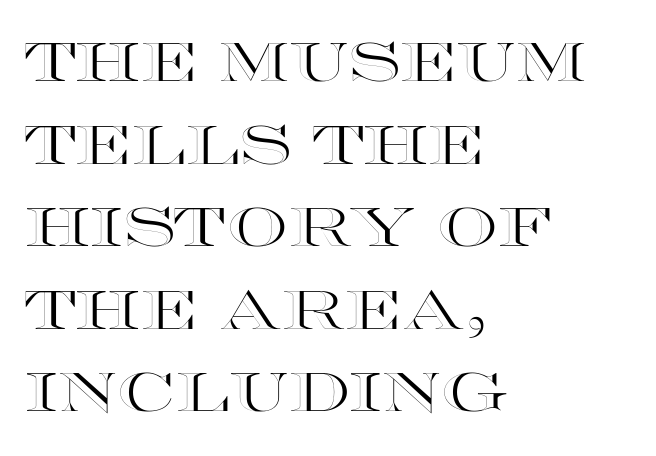
{"italic": "no", "width": "wide", "x_height": "large", "monospaced": "no", "underline": "no", "align": "left", "line_spacing": "normal", "line_spacing_ratio": 1.53, "letter_spacing": "normal", "letter_spacing_em": 0.0, "glyph_px": 54}
